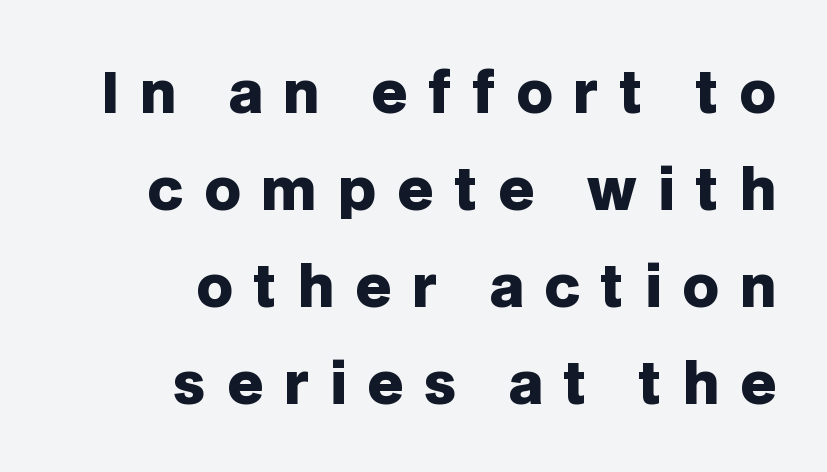
Horizontal alignment here is rightward, an uncommon choice for prose. The letters stand straight up with perfectly vertical stems. These words are printed bold, with thick strokes throughout. The letters advance in unequal steps, a hallmark of proportional type. In terms of letterspacing, this is a distinctly airy, spread setting.
